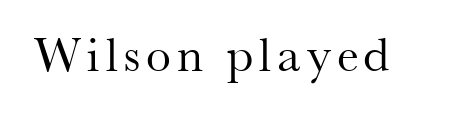
Q: Is the text bold? A: No.
Q: Is the text italic (slanted)? A: No, it is upright.
Q: Is the typeface a serif or a sans-serif typeface? A: Serif.
Q: Is the text underlined? A: No.
Q: Width (condensed, normal, or wide)? A: Normal.
Q: Stroke contrast? A: Medium.
Q: x-height? A: Small.
Q: Monospaced? A: No.
